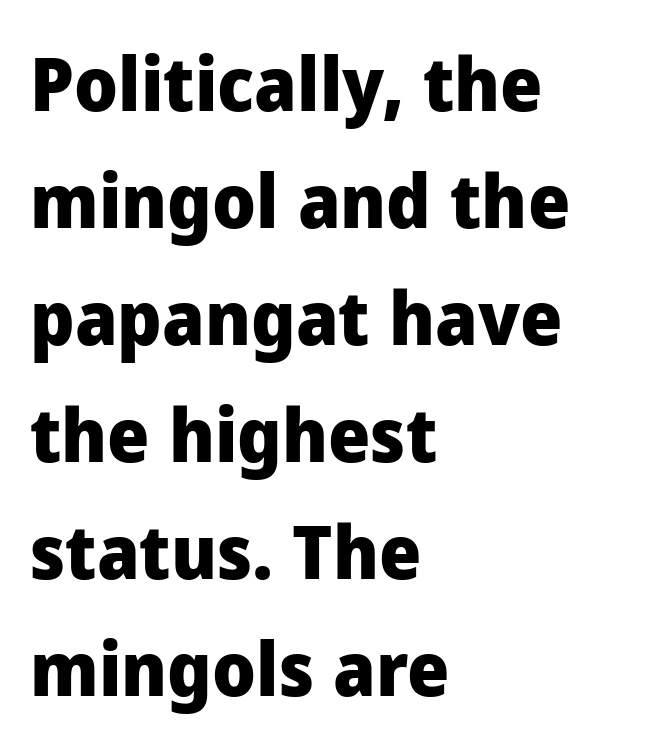
Q: Is the text bold? A: Yes.
Q: Is the text italic (slanted)? A: No, it is upright.
Q: Is the typeface a serif or a sans-serif typeface? A: Sans-serif.
Q: Is the text underlined? A: No.
Q: How is the paragraph aligned? A: Left-aligned.
Q: Is the spacing between letters normal or unusually wide? A: Normal.
Q: Is the spacing between lines tight, normal or loose? A: Normal.
Q: Width (condensed, normal, or wide)? A: Normal.
Q: Stroke contrast? A: Low.
Q: x-height? A: Medium.
Q: Monospaced? A: No.
